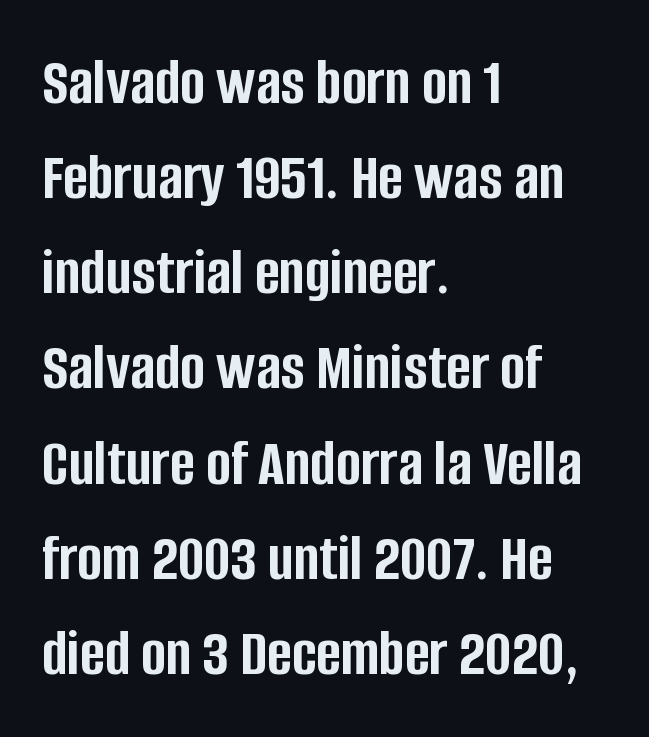
The image shows 67 px semibold, condensed sans-serif type, upright; set left-aligned, normal line spacing (1.42x), normal letter spacing, not underlined; low stroke contrast and a large x-height.
